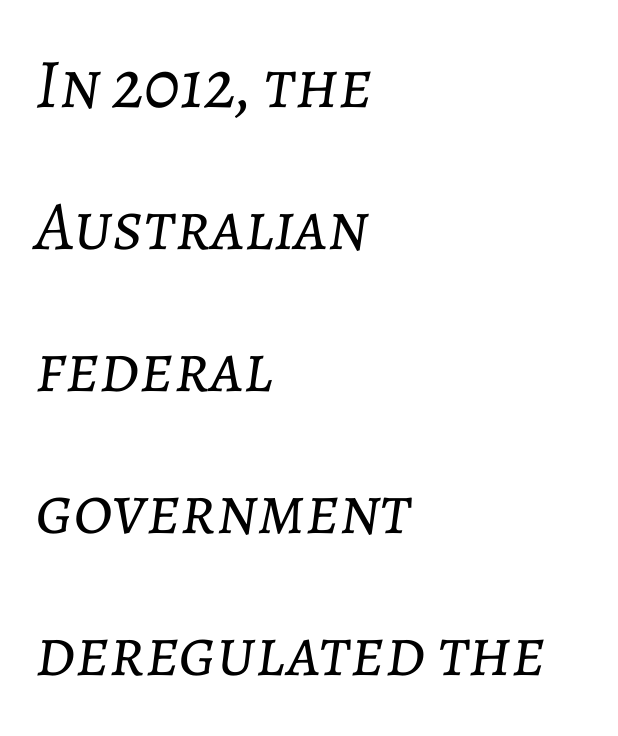
Horizontal alignment here is leftward, the default for most running prose. The designer dialed line spacing up above the default. Spacing between characters is what you'd get straight out of the box. Stems here are at most as thick as an everyday book face.
